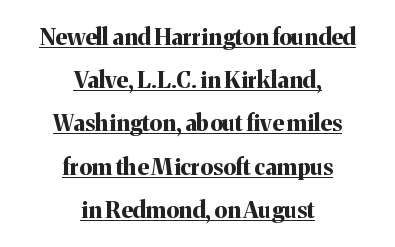
The image shows 23 px bold type, upright; set centered, line spacing 1.88x, normal letter spacing, underlined.
